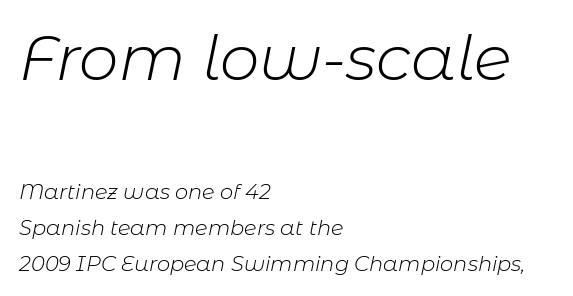
Notice how the stems are inclined rather than vertical — that's the hallmark of italics. The strokes carry an ordinary text weight at most. Scale decreases going downward across the two blocks. Is this a fixed-width face? No — the glyphs have proportional, varying widths. This rendering features lettering with no underline.
